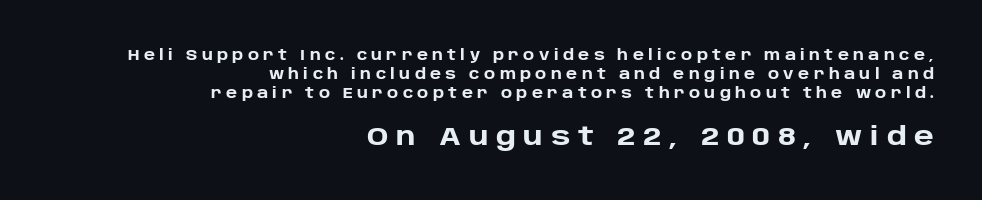
Every stem runs plumb, perpendicular to the baseline. Horizontal alignment here is rightward, an uncommon choice for prose. Does the bottom block carry the larger type? Yes, it does. Does the weight exceed regular? Yes, all the way to bold.
